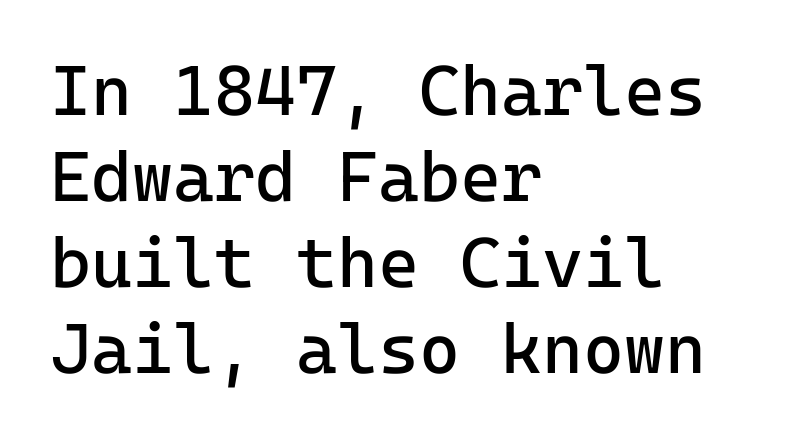
The image shows 70 px regular-weight sans-serif type, upright, monospaced; set left-aligned, line spacing 1.23x, normal letter spacing, not underlined; low stroke contrast and a medium x-height.
